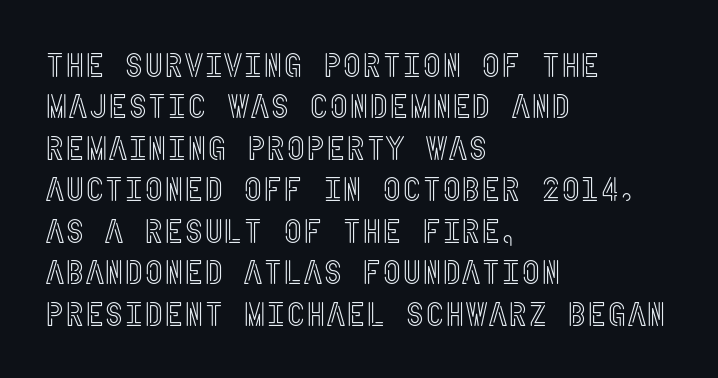
Q: Is the text italic (slanted)? A: No, it is upright.
Q: Is the text underlined? A: No.
Q: How is the paragraph aligned? A: Left-aligned.
Q: Is the spacing between letters normal or unusually wide? A: Normal.
Q: Width (condensed, normal, or wide)? A: Condensed.
Q: x-height? A: Large.
